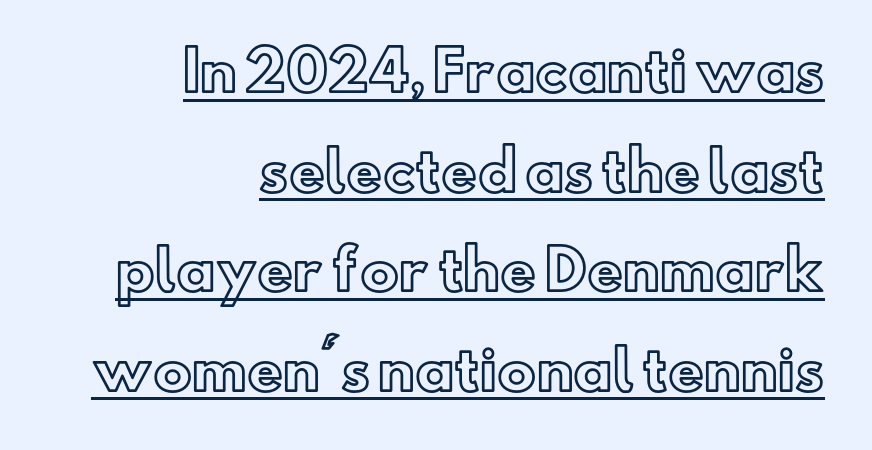
Q: Is the text italic (slanted)? A: No, it is upright.
Q: Is the text underlined? A: Yes.
Q: How is the paragraph aligned? A: Right-aligned.
Q: Is the spacing between letters normal or unusually wide? A: Normal.
Q: Width (condensed, normal, or wide)? A: Normal.
Q: x-height? A: Small.
Q: Monospaced? A: No.
